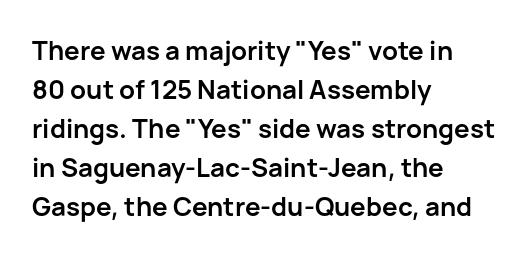
The image shows 26 px bold type, upright; set left-aligned, normal line spacing (1.5x), normal letter spacing, not underlined.
